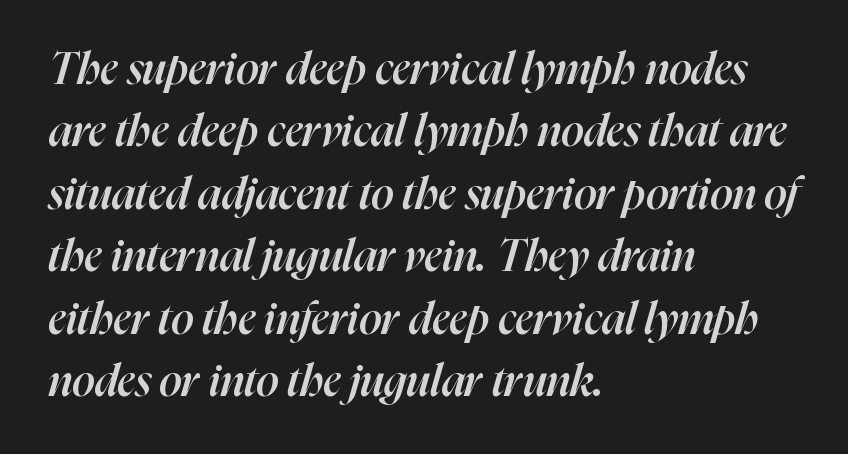
The image shows 44 px semibold type, italic (leaning right); set left-aligned, normal line spacing (1.42x), normal letter spacing, not underlined; high stroke contrast and a medium x-height.
